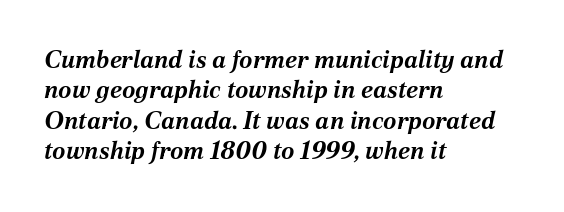
The image shows 24 px bold type, italic (leaning right); set left-aligned, normal line spacing (1.27x), normal letter spacing, not underlined.
